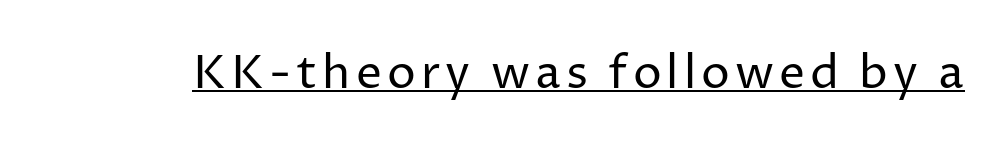
{"serif": "no", "italic": "no", "bold": "no", "weight": "regular", "width": "normal", "stroke_contrast": "low", "x_height": "medium", "monospaced": "no", "underline": "yes", "glyph_px": 46}
